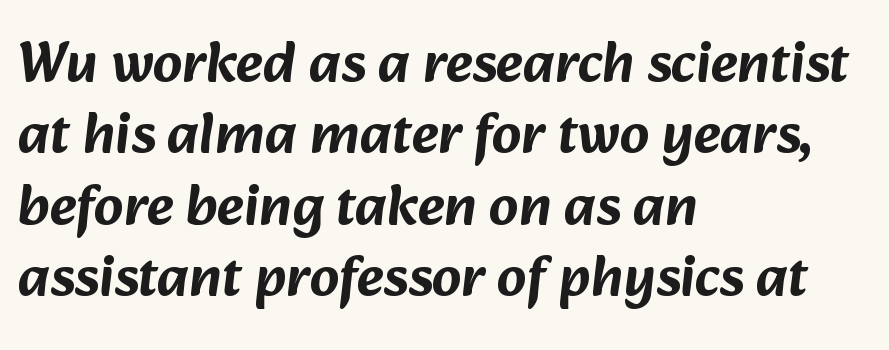
All the whitespace from short lines collects on the right. Standard letterfit; no display-style spreading of the glyphs. No feet cap the strokes, marking this as sans-serif type. Descenders hang freely into open space. The face used here is proportionally spaced, like ordinary book or web type.
